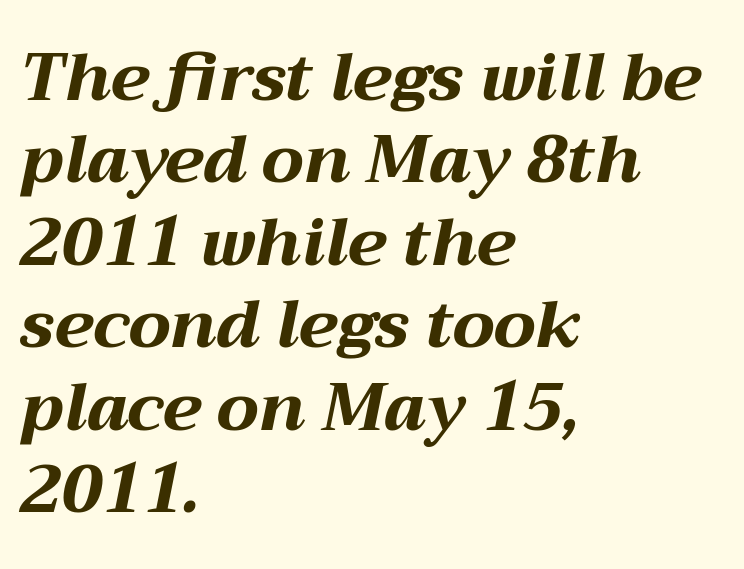
{"italic": "yes", "lean": "right", "slant_degrees": 12, "bold": "yes", "weight": "bold", "width": "wide", "stroke_contrast": "medium", "x_height": "medium", "monospaced": "no", "underline": "no", "align": "left", "line_spacing": "normal", "line_spacing_ratio": 1.25, "letter_spacing": "normal", "letter_spacing_em": 0.0, "glyph_px": 66}
